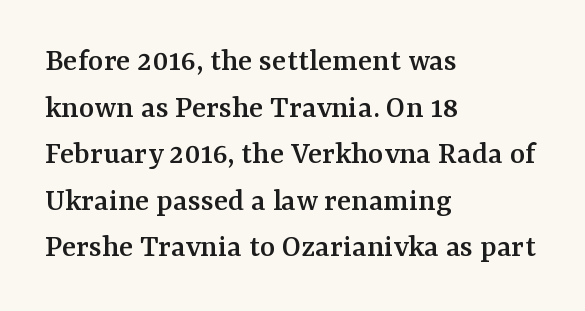
Q: Is the text italic (slanted)? A: No, it is upright.
Q: Is the typeface a serif or a sans-serif typeface? A: Serif.
Q: Is the text underlined? A: No.
Q: How is the paragraph aligned? A: Left-aligned.
Q: Is the spacing between letters normal or unusually wide? A: Normal.
Q: Is the spacing between lines tight, normal or loose? A: Normal.
Q: Width (condensed, normal, or wide)? A: Normal.
Q: Stroke contrast? A: Medium.
Q: x-height? A: Medium.
Q: Monospaced? A: No.
